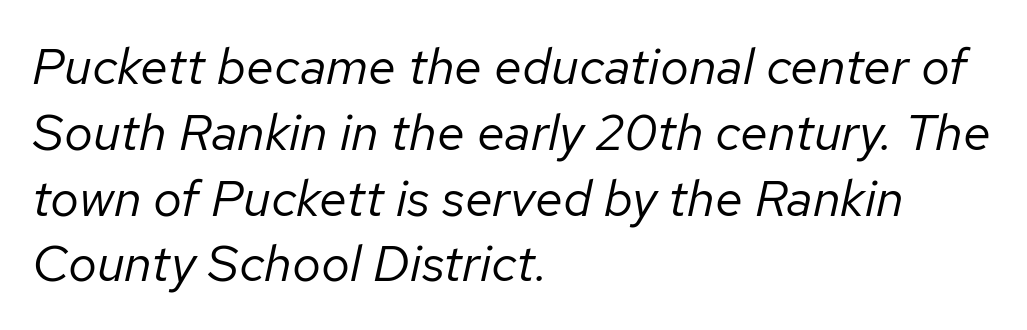
The image shows 51 px regular-weight type, italic (leaning right); set left-aligned, normal line spacing (1.29x), normal letter spacing, not underlined; low stroke contrast and a medium x-height.
